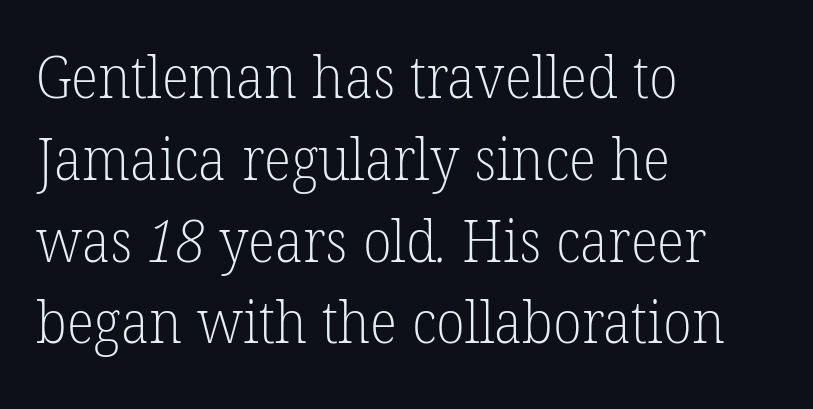
The image shows 58 px light serif type; set left-aligned, normal line spacing (1.41x), normal letter spacing, not underlined; low stroke contrast and a medium x-height.
